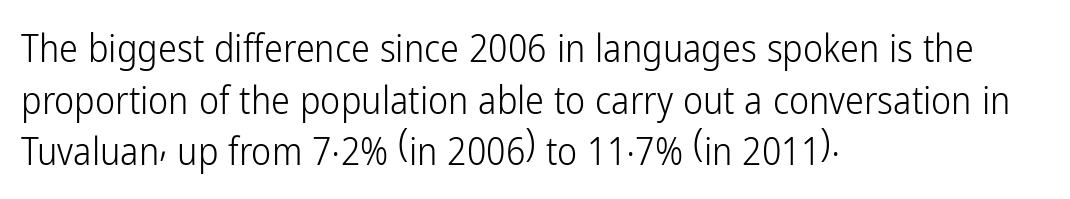
The image shows 38 px light, condensed sans-serif type, upright; set left-aligned, normal line spacing (1.36x), normal letter spacing, not underlined; low stroke contrast and a medium x-height.
